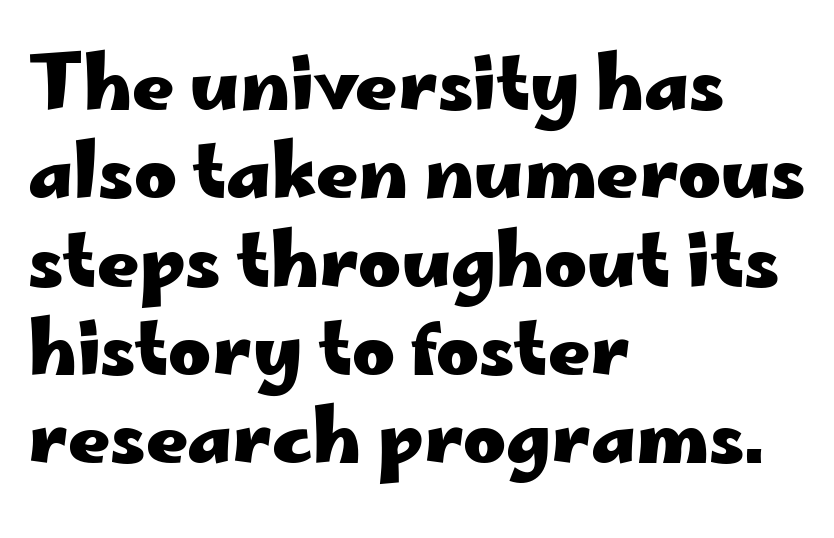
The image shows 73 px heavy, wide sans-serif type, upright; set left-aligned, line spacing 1.21x, normal letter spacing, not underlined; low stroke contrast and a small x-height.
